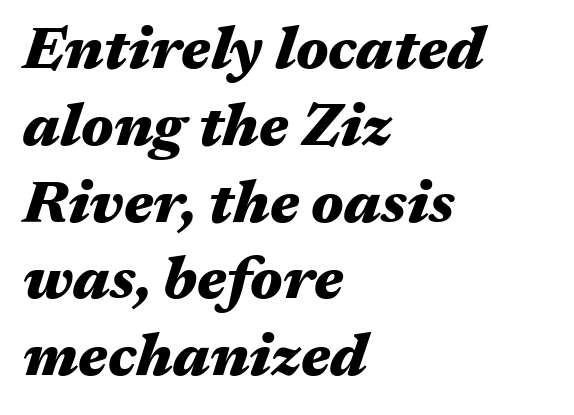
Q: Is the text bold? A: Yes.
Q: Is the text italic (slanted)? A: Yes, it leans right by about 17 degrees.
Q: Is the text underlined? A: No.
Q: How is the paragraph aligned? A: Left-aligned.
Q: Is the spacing between letters normal or unusually wide? A: Normal.
Q: Is the spacing between lines tight, normal or loose? A: Normal.
Q: Width (condensed, normal, or wide)? A: Wide.
Q: Stroke contrast? A: Medium.
Q: x-height? A: Medium.
Q: Monospaced? A: No.
